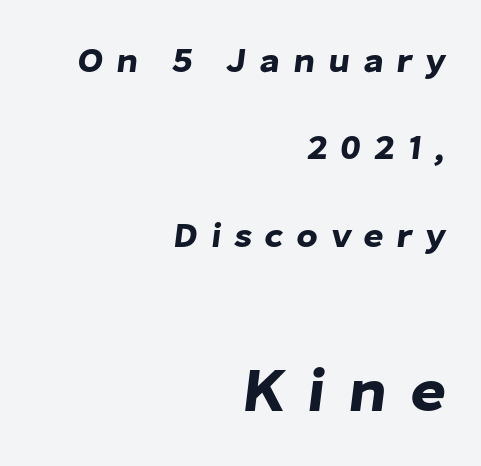
The image shows 62 px sans-serif type; set right-aligned, loose line spacing (2.5x), unusually wide letter spacing (+0.36 em), not underlined; the second (bottom) block is 1.77x larger; low stroke contrast and a medium x-height.
